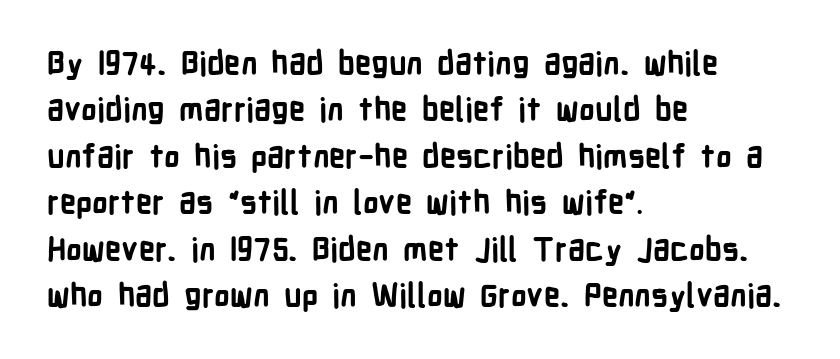
The image shows 32 px bold, condensed sans-serif type, upright; set left-aligned, normal line spacing (1.45x), normal letter spacing, not underlined; low stroke contrast and a medium x-height.
